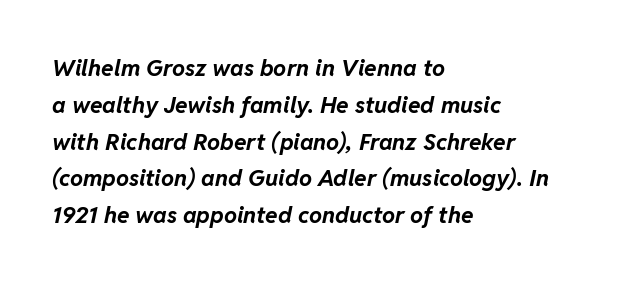
The image shows 23 px bold type, italic (leaning right); set left-aligned, normal line spacing (1.6x), normal letter spacing, not underlined.
